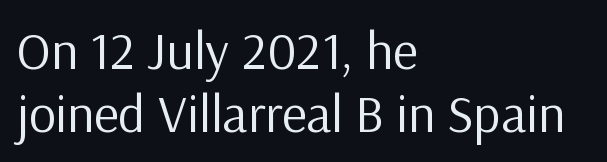
{"serif": "no", "italic": "no", "bold": "no", "weight": "regular", "width": "normal", "stroke_contrast": "low", "x_height": "medium", "monospaced": "no", "underline": "no", "align": "left", "line_spacing_ratio": 1.18, "letter_spacing": "normal", "letter_spacing_em": 0.0, "glyph_px": 53}
